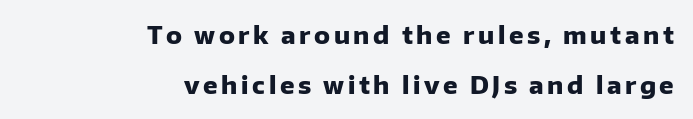
The image shows 24 px bold type, upright; set right-aligned, loose line spacing (2.07x), not underlined.
